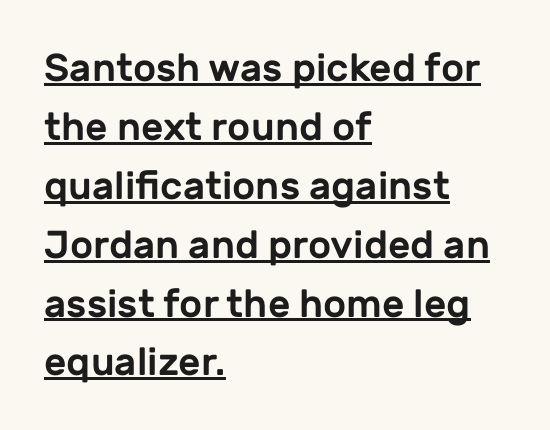
{"serif": "no", "italic": "no", "width": "normal", "stroke_contrast": "low", "x_height": "medium", "monospaced": "no", "underline": "yes", "align": "left", "line_spacing": "normal", "line_spacing_ratio": 1.51, "letter_spacing": "normal", "letter_spacing_em": 0.0, "glyph_px": 39}
